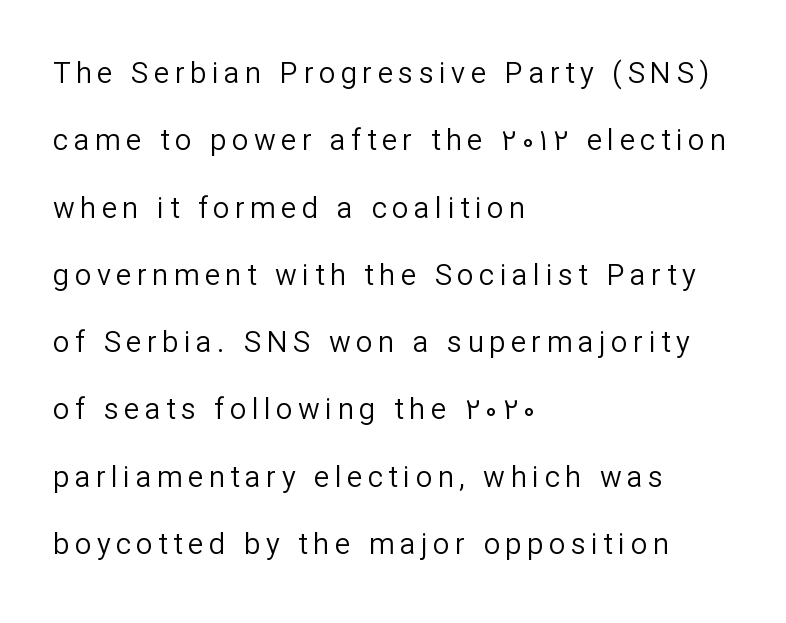
The image shows 29 px regular-weight sans-serif type, upright; set left-aligned, loose line spacing (2.32x), not underlined; low stroke contrast and a medium x-height.
